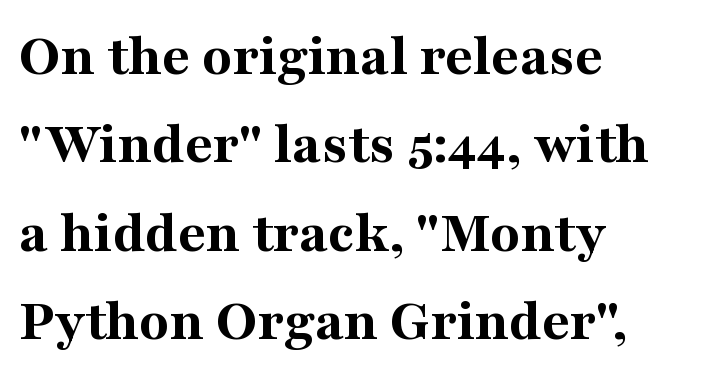
The image shows 61 px bold serif type, upright; set left-aligned, normal line spacing (1.45x), normal letter spacing, not underlined; medium stroke contrast and a medium x-height.
